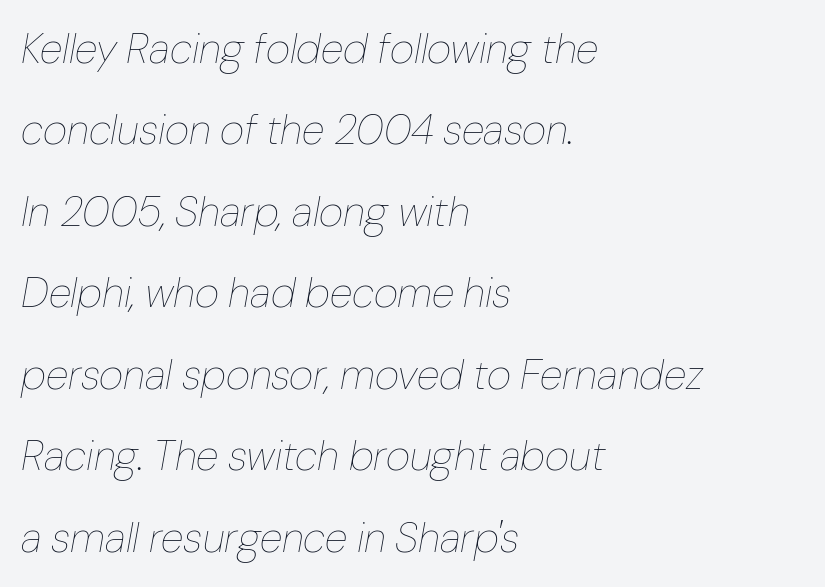
Letters rest on an invisible, unmarked baseline. The passage shown has conventional tracking throughout. These lines stand farther apart than default settings would place them. The glyphs look as if they've been sheared to an angle.
